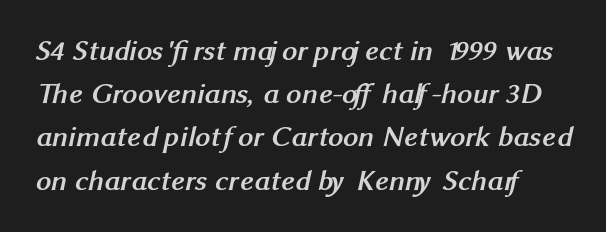
The image shows 30 px semibold sans-serif type; set normal line spacing (1.44x), normal letter spacing, not underlined; medium stroke contrast and a medium x-height.
